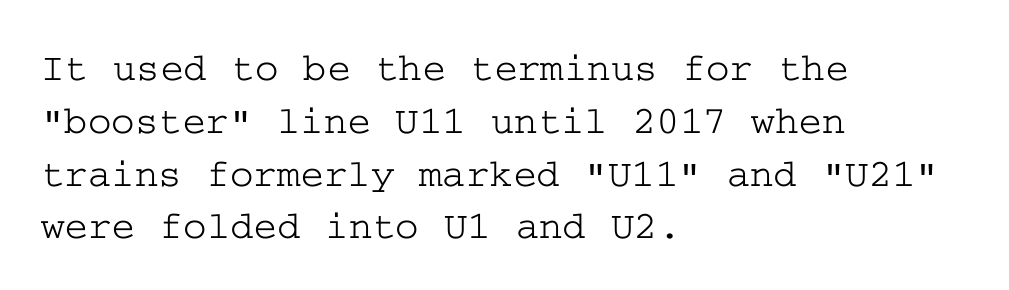
Left-aligned paragraph, ragged on the right. Characters follow at the spacing the type designer built in. Every stem runs plumb, perpendicular to the baseline. The glyphs in this specimen are seriffed. A normal amount of white space separates one row of letters from the next.
